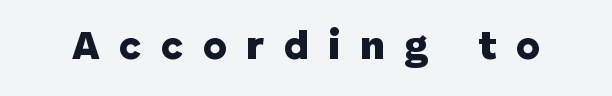
The image shows 41 px heavy sans-serif type, upright; set unusually wide letter spacing (+0.47 em), not underlined; low stroke contrast and a medium x-height.
